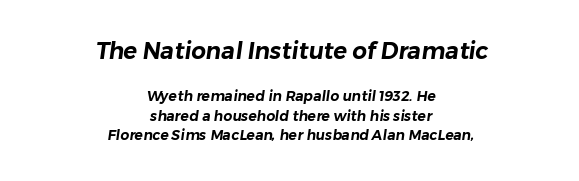
The image shows 23 px text type; set centered, normal line spacing (1.41x), normal letter spacing, not underlined; the first (top) block is 1.64x larger.
